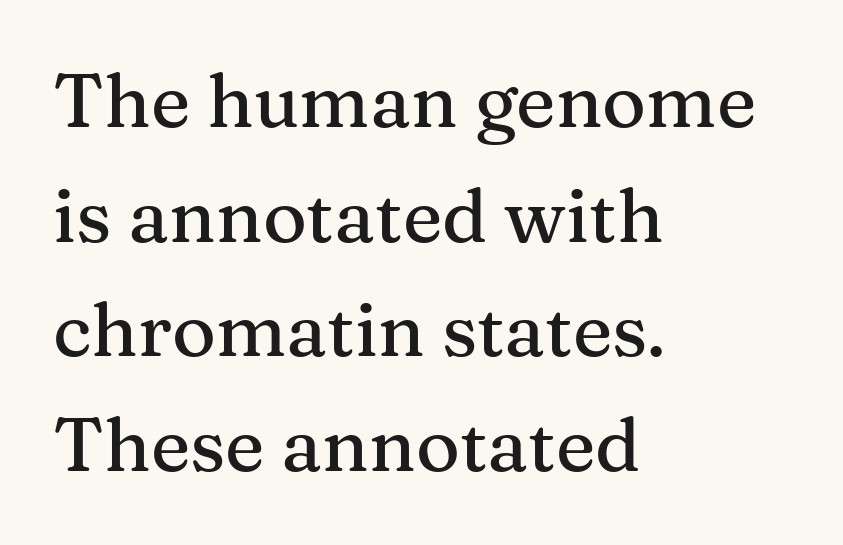
The image shows 75 px serif type, upright; set left-aligned, normal line spacing (1.53x), normal letter spacing, not underlined; medium stroke contrast and a medium x-height.
